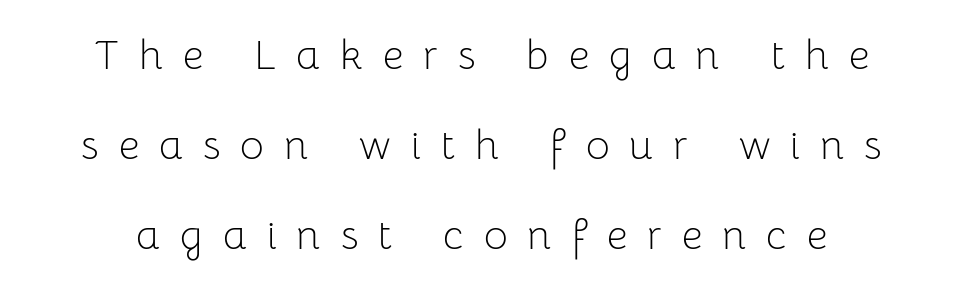
The image shows 41 px light sans-serif type, upright; set loose line spacing (2.2x), unusually wide letter spacing (+0.49 em), not underlined; low stroke contrast and a medium x-height.
